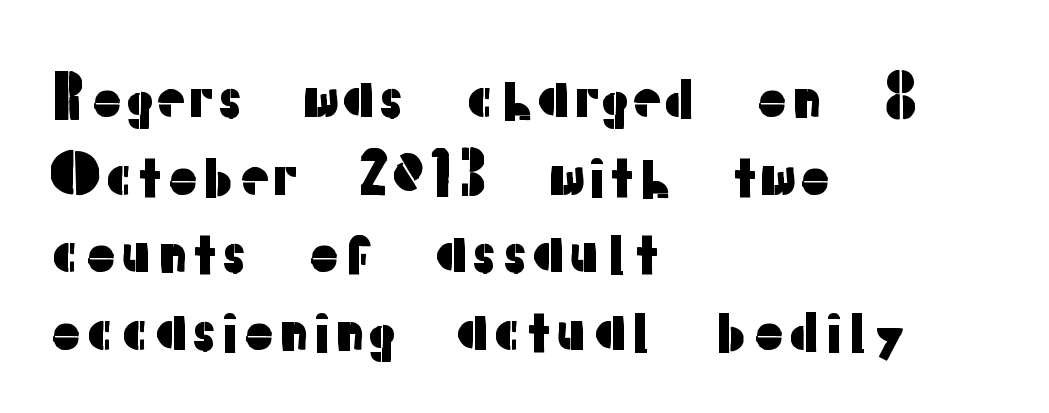
Q: Is the text italic (slanted)? A: No, it is upright.
Q: Is the typeface a serif or a sans-serif typeface? A: Sans-serif.
Q: Is the text underlined? A: No.
Q: How is the paragraph aligned? A: Left-aligned.
Q: Is the spacing between letters normal or unusually wide? A: Normal.
Q: Is the spacing between lines tight, normal or loose? A: Normal.
Q: Width (condensed, normal, or wide)? A: Normal.
Q: Stroke contrast? A: Low.
Q: x-height? A: Medium.
Q: Monospaced? A: No.
